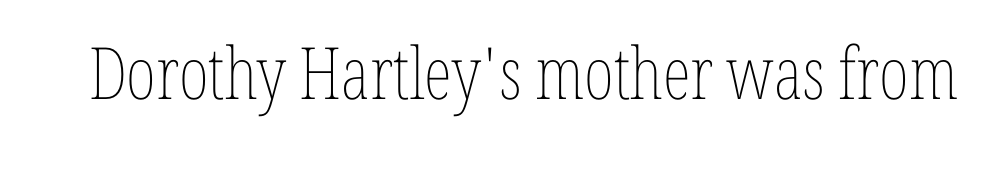
{"italic": "no", "bold": "no", "weight": "thin", "width": "condensed", "stroke_contrast": "low", "x_height": "medium", "monospaced": "no", "underline": "no", "letter_spacing": "normal", "letter_spacing_em": 0.0, "glyph_px": 72}
